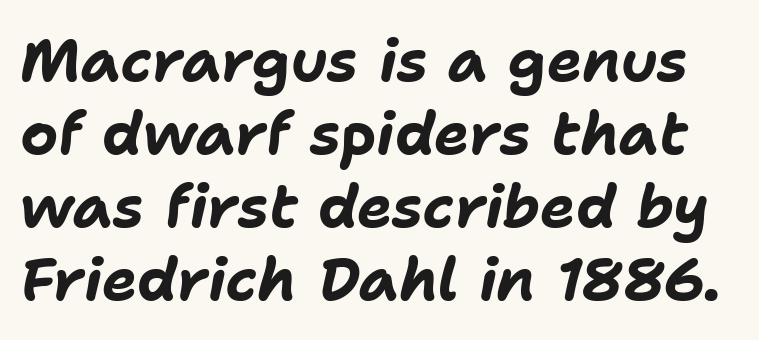
Q: Is the text bold? A: Yes.
Q: Is the text italic (slanted)? A: Yes, it leans right by about 11 degrees.
Q: Is the text underlined? A: No.
Q: Is the spacing between letters normal or unusually wide? A: Normal.
Q: Width (condensed, normal, or wide)? A: Normal.
Q: Stroke contrast? A: Low.
Q: x-height? A: Medium.
Q: Monospaced? A: No.
